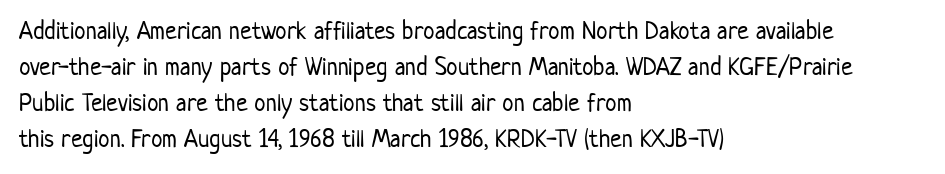
Q: Is the text bold? A: No.
Q: Is the text italic (slanted)? A: No, it is upright.
Q: Is the text underlined? A: No.
Q: How is the paragraph aligned? A: Left-aligned.
Q: Is the spacing between letters normal or unusually wide? A: Normal.
Q: Is the spacing between lines tight, normal or loose? A: Normal.
